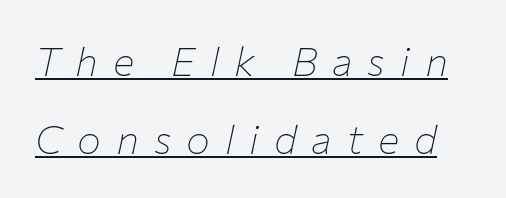
The tracking reads as deliberately expanded to a designer's eye. Note the varied advance widths — an 'i' is clearly narrower than an 'm'. Regarding leading, the lines here are spaced well apart. The specimen includes a rule beneath the text block's lines.
